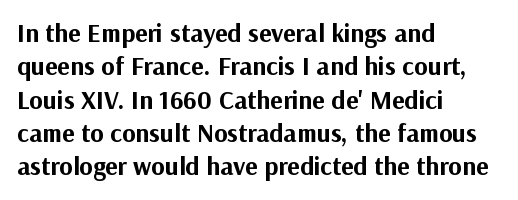
{"italic": "no", "bold": "yes", "underline": "no", "align": "left", "line_spacing": "normal", "line_spacing_ratio": 1.28, "letter_spacing": "normal", "letter_spacing_em": 0.0, "glyph_px": 26}
